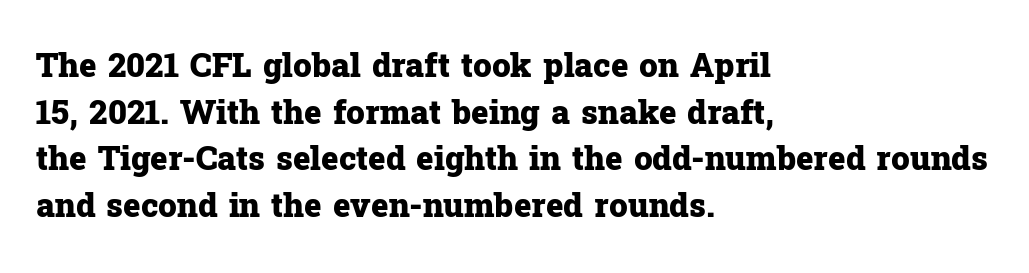
A typesetter would label this face a serif. Regular leading. Pretty heavy lettering here — definitely bold. Spacing verdict: proportional, widths tailored to each character.
